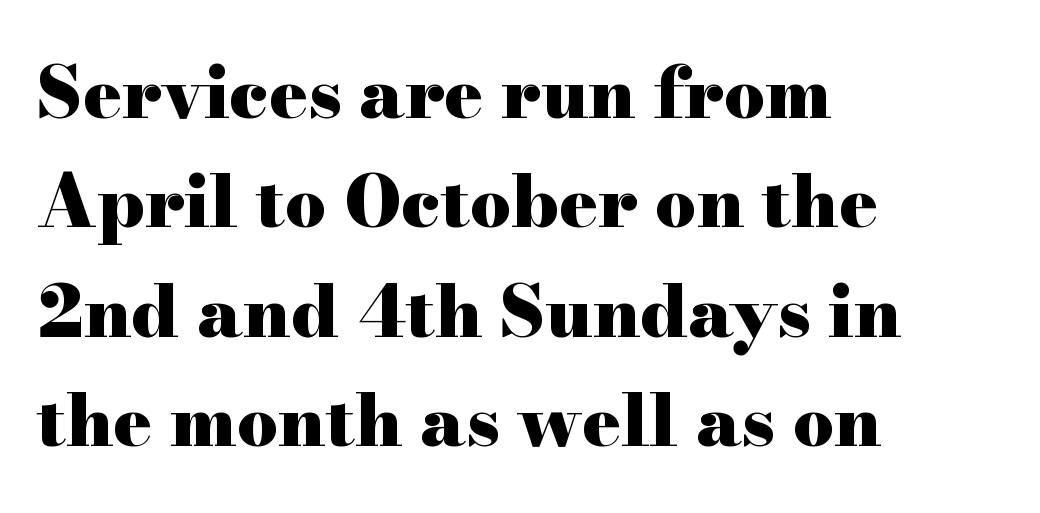
Q: Is the text bold? A: Yes.
Q: Is the text italic (slanted)? A: No, it is upright.
Q: Is the typeface a serif or a sans-serif typeface? A: Serif.
Q: Is the text underlined? A: No.
Q: How is the paragraph aligned? A: Left-aligned.
Q: Is the spacing between letters normal or unusually wide? A: Normal.
Q: Is the spacing between lines tight, normal or loose? A: Normal.
Q: Width (condensed, normal, or wide)? A: Wide.
Q: Stroke contrast? A: High.
Q: x-height? A: Small.
Q: Monospaced? A: No.
